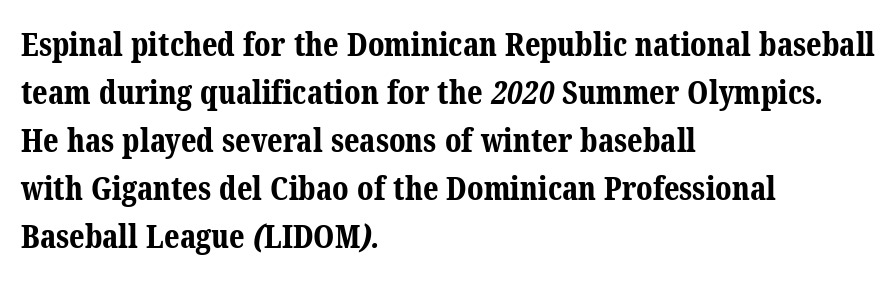
The glyphs in this specimen are seriffed. The letters are bold, with thick, heavy strokes. The space beneath each line is pristine and unruled. These lines are rendered in a variable-pitch font.
